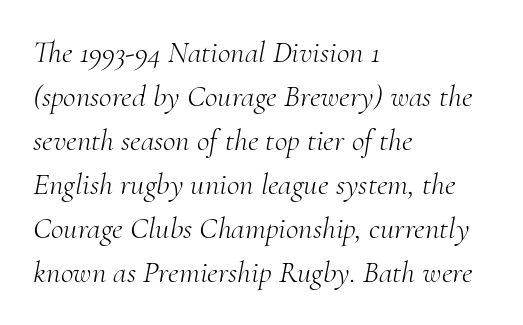
The image shows 31 px light serif type, italic (leaning right); set left-aligned, normal line spacing (1.42x), normal letter spacing, not underlined; medium stroke contrast and a small x-height.
